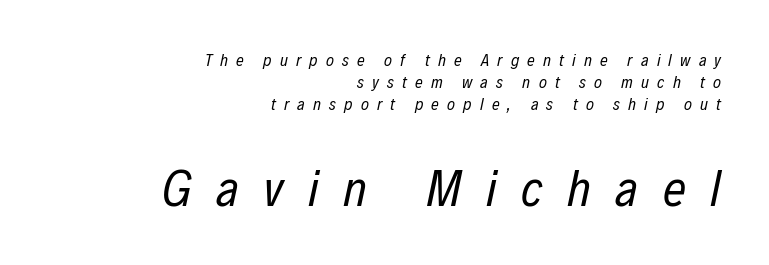
Q: Is the text bold? A: No.
Q: Is the text italic (slanted)? A: Yes, it leans right by about 12 degrees.
Q: Is the text underlined? A: No.
Q: How is the paragraph aligned? A: Right-aligned.
Q: Is the spacing between letters normal or unusually wide? A: Unusually wide.
Q: Is the spacing between lines tight, normal or loose? A: Normal.
Q: Which block of text is set in a larger size, the first (top) or the second (bottom)? A: The second (bottom) one.
Q: Width (condensed, normal, or wide)? A: Condensed.
Q: Stroke contrast? A: Low.
Q: x-height? A: Medium.
Q: Monospaced? A: No.
